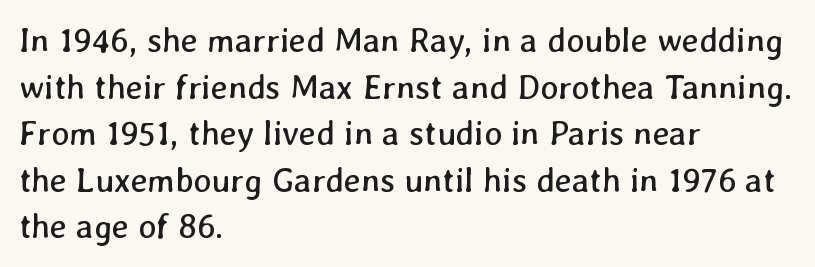
The rendering uses natural spacing where letterforms have individual widths. The words here are not underlined. This sample keeps an unexceptional amount of space between lines. Inter-character spacing is left at the font's built-in metrics. The compositor pushed each line to the left boundary.
